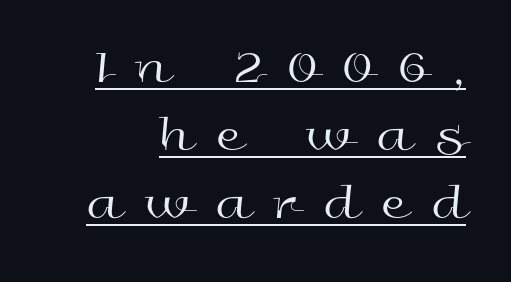
The image shows 52 px regular-weight, wide sans-serif type, upright; set normal line spacing (1.31x), unusually wide letter spacing (+0.46 em), underlined; a medium x-height.
